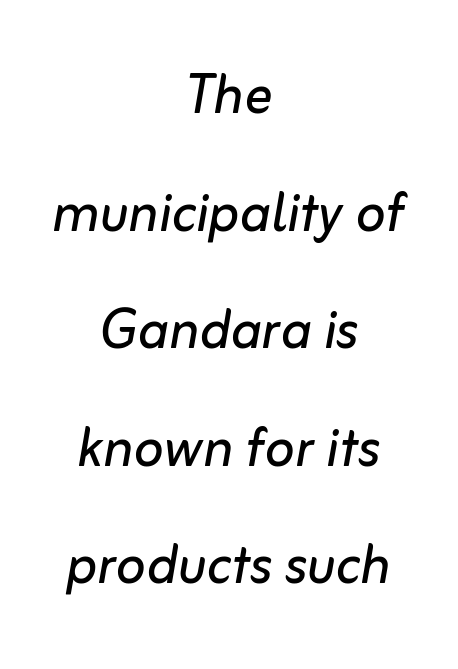
The image shows 70 px regular-weight type, italic (leaning right); set centered, normal line spacing (1.68x), normal letter spacing, not underlined; low stroke contrast and a medium x-height.
